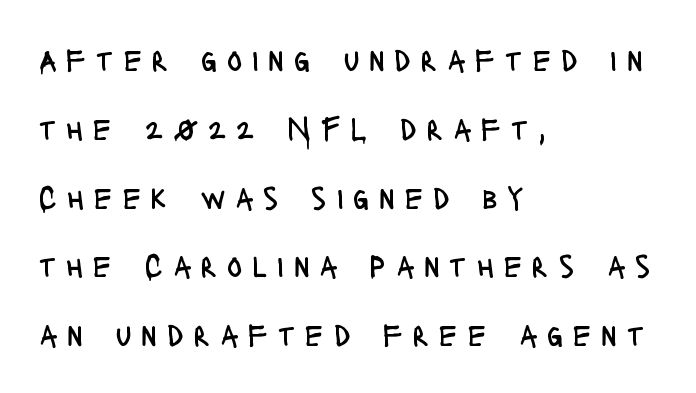
Q: Is the text bold? A: No.
Q: Is the text italic (slanted)? A: No, it is upright.
Q: Is the typeface a serif or a sans-serif typeface? A: Sans-serif.
Q: Is the text underlined? A: No.
Q: How is the paragraph aligned? A: Left-aligned.
Q: Is the spacing between letters normal or unusually wide? A: Unusually wide.
Q: Is the spacing between lines tight, normal or loose? A: Loose.
Q: Width (condensed, normal, or wide)? A: Condensed.
Q: Stroke contrast? A: Low.
Q: x-height? A: Large.
Q: Monospaced? A: No.
